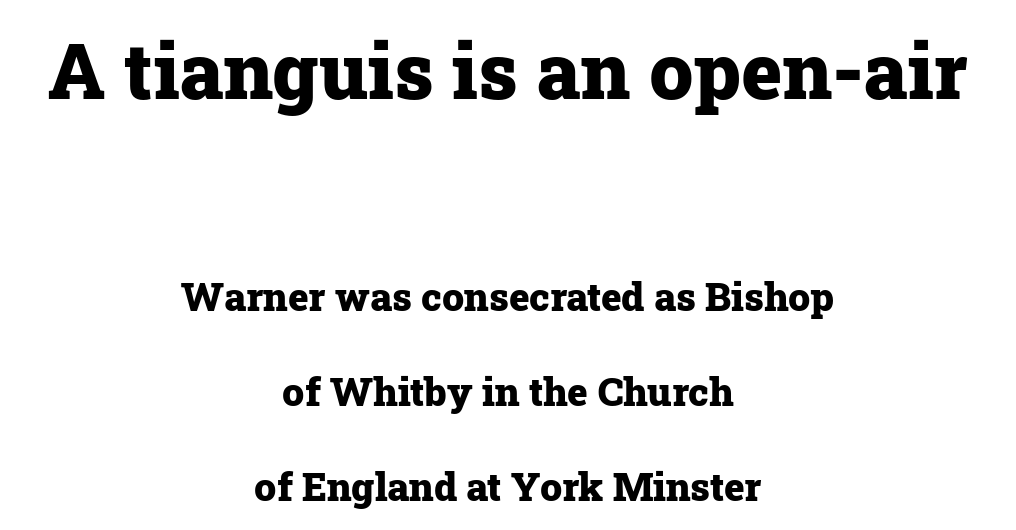
The letters sit at their default tracking, neither squeezed nor spread. This layout puts the oversized block above and the modest block below. The type sits square on the baseline with zero lean. The glyphs have the mass of a bold cut. Look at the bottom of the vertical strokes: they flare into serifs here.
